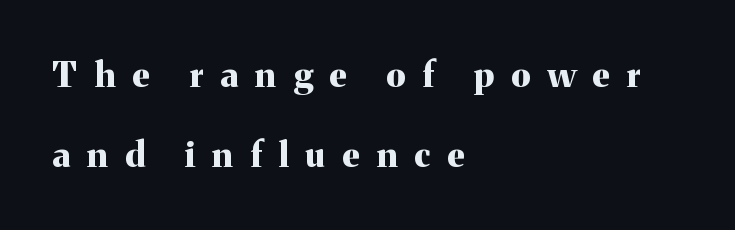
Q: Is the text bold? A: Yes.
Q: Is the text italic (slanted)? A: No, it is upright.
Q: Is the typeface a serif or a sans-serif typeface? A: Serif.
Q: Is the text underlined? A: No.
Q: How is the paragraph aligned? A: Left-aligned.
Q: Is the spacing between letters normal or unusually wide? A: Unusually wide.
Q: Is the spacing between lines tight, normal or loose? A: Loose.
Q: Width (condensed, normal, or wide)? A: Normal.
Q: Stroke contrast? A: Medium.
Q: x-height? A: Medium.
Q: Monospaced? A: No.
